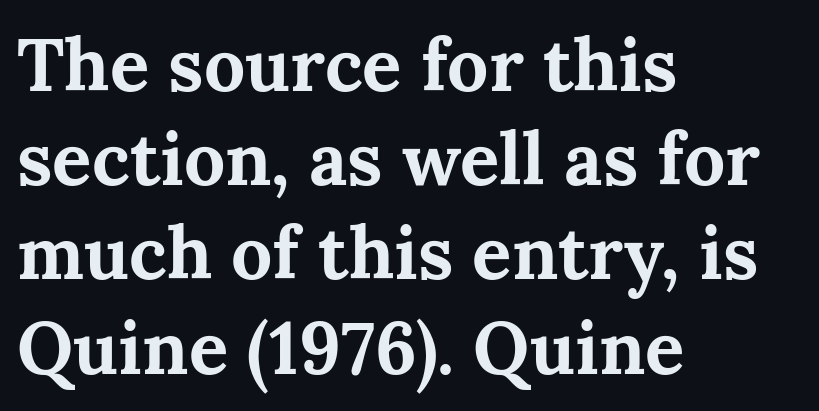
The rendering keeps characters at their native spacing. The lettering holds an erect, upright posture throughout. Note: serifs present on the glyphs. Alignment: flush left. The string is rendered with underlining switched off.
